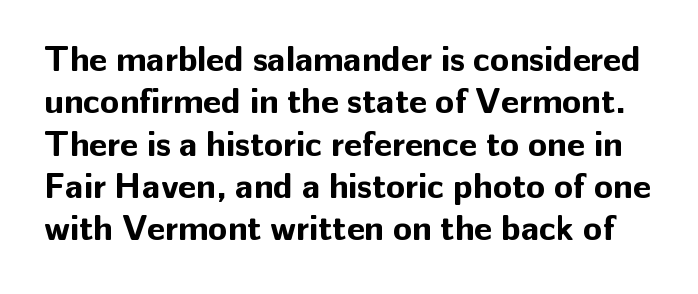
{"serif": "no", "italic": "no", "bold": "yes", "weight": "bold", "width": "normal", "stroke_contrast": "low", "x_height": "medium", "monospaced": "no", "underline": "no", "line_spacing_ratio": 1.21, "letter_spacing": "normal", "letter_spacing_em": 0.0, "glyph_px": 35}
